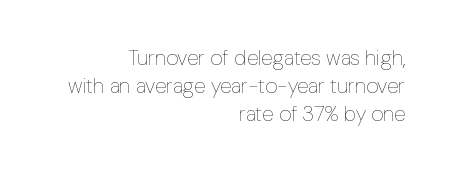
The image shows 21 px text type, upright; set right-aligned, normal line spacing (1.34x), normal letter spacing, not underlined.
